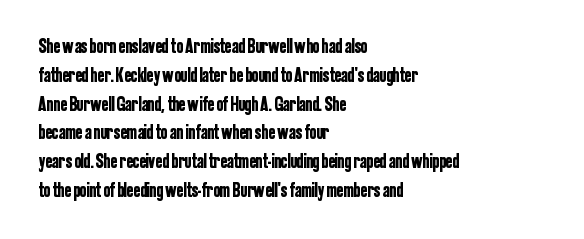
The image shows 20 px text type, upright; set left-aligned, normal line spacing (1.44x), normal letter spacing, not underlined.
